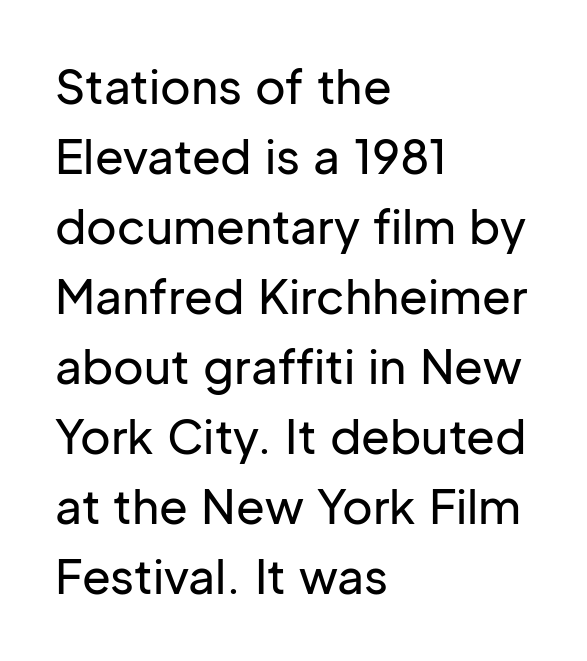
Q: Is the text italic (slanted)? A: No, it is upright.
Q: Is the typeface a serif or a sans-serif typeface? A: Sans-serif.
Q: Is the text underlined? A: No.
Q: How is the paragraph aligned? A: Left-aligned.
Q: Is the spacing between letters normal or unusually wide? A: Normal.
Q: Is the spacing between lines tight, normal or loose? A: Normal.
Q: Width (condensed, normal, or wide)? A: Normal.
Q: Stroke contrast? A: Low.
Q: x-height? A: Medium.
Q: Monospaced? A: No.
